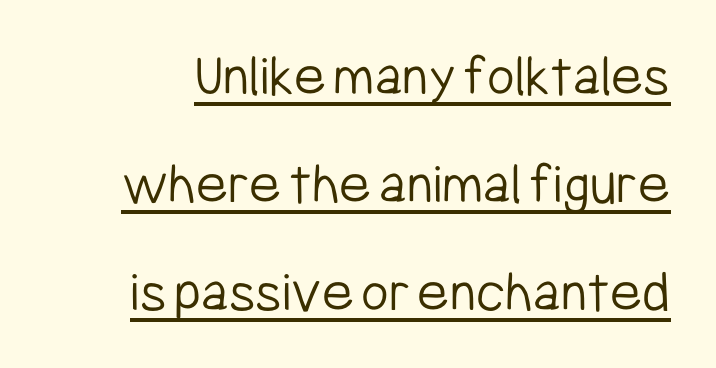
The image shows 60 px light, condensed sans-serif type, upright; set line spacing 1.8x, normal letter spacing, underlined; low stroke contrast and a medium x-height.
